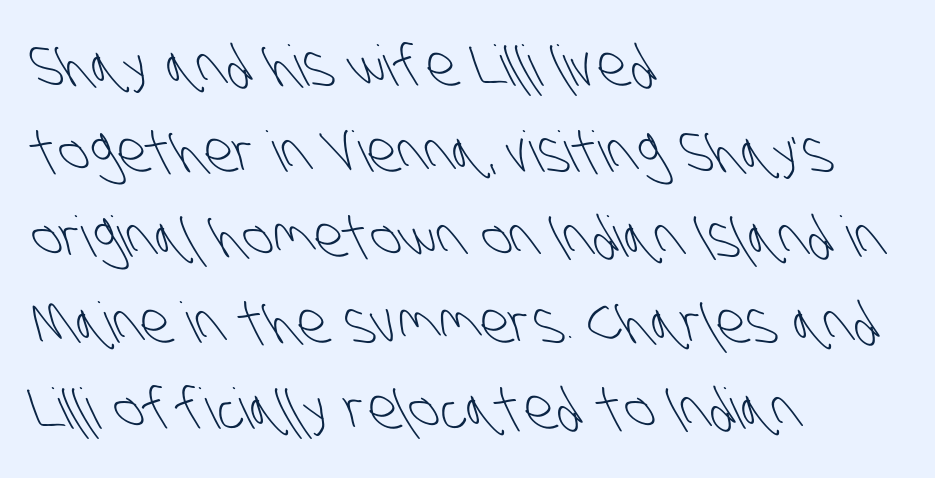
{"serif": "no", "bold": "no", "weight": "light", "width": "condensed", "stroke_contrast": "low", "x_height": "large", "monospaced": "no", "underline": "no", "align": "left", "line_spacing": "normal", "line_spacing_ratio": 1.53, "letter_spacing": "normal", "letter_spacing_em": 0.0, "glyph_px": 56}
